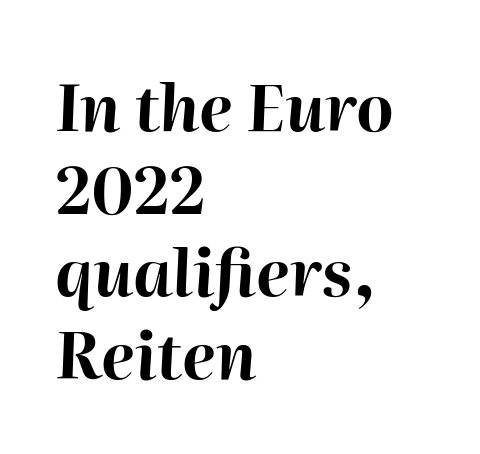
The image shows 64 px bold type, italic (leaning right); set left-aligned, normal line spacing (1.29x), normal letter spacing, not underlined; high stroke contrast and a medium x-height.
